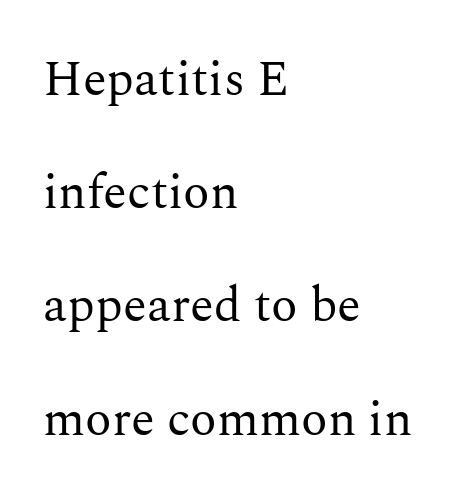
Anything drawn beneath the words? Only blank space. Whoever set this chose breathing room over compactness in the vertical rhythm. Compared with typical body copy, the letter spacing here is the same. Typeset ragged right — the left edge is the straight one. A typesetter would call this proportional, since set widths differ per character. The typeface chosen for these lines features serifs.
